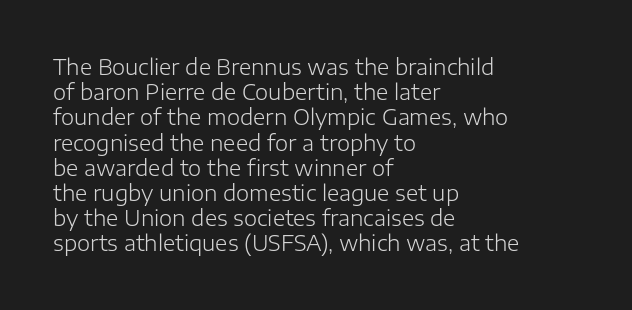
{"italic": "no", "bold": "no", "underline": "no", "align": "left", "line_spacing_ratio": 1.2, "letter_spacing": "normal", "letter_spacing_em": 0.0, "glyph_px": 21}
